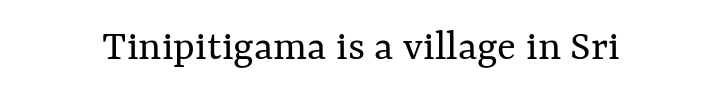
The typeface has the unassuming heft of standard copy or less. Quick note: not italic, upright. The face used here is proportionally spaced, like ordinary book or web type. Honestly, the letter spacing is just normal — you wouldn't notice it.
